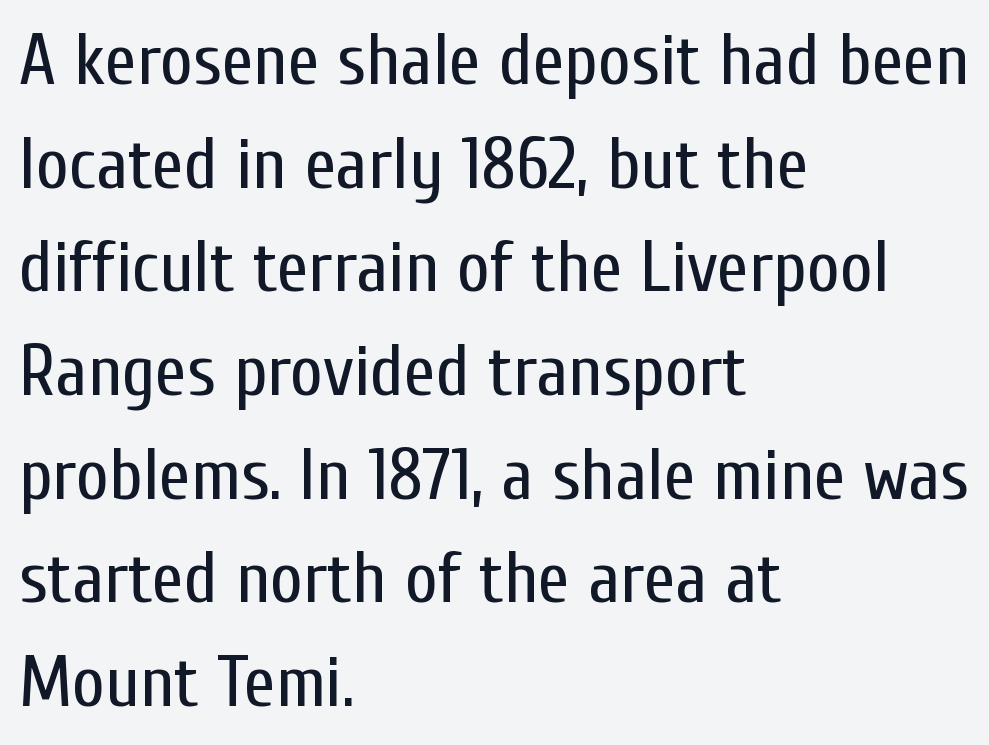
Bold? No — there's no thickening of the strokes. Quick note: not italic, upright. Letter spacing: default. Beneath every word, the page is bare.
